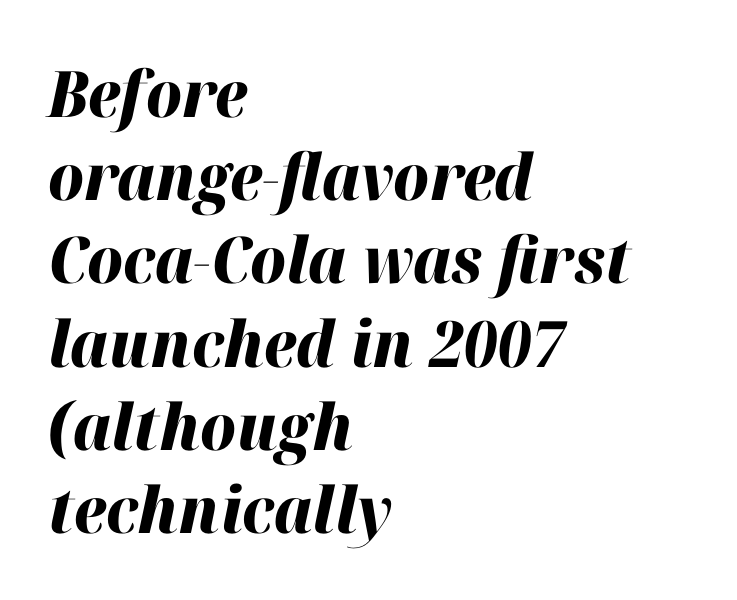
Descender tails drop into unmarked territory. Honestly, the row spacing looks completely unremarkable. Students, note that the glyphs here touch the page at normal intervals. What weight is shown? A full bold with thick strokes.
